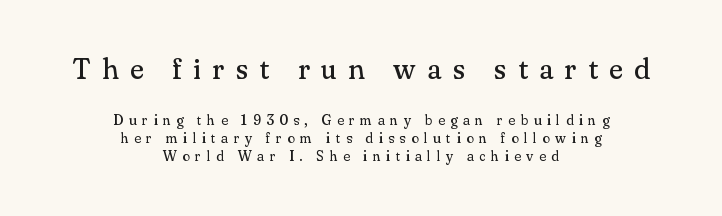
{"serif": "yes", "italic": "no", "bold": "no", "weight": "regular", "width": "normal", "stroke_contrast": "medium", "x_height": "small", "monospaced": "no", "underline": "no", "align": "center", "line_spacing": "normal", "line_spacing_ratio": 1.3, "letter_spacing": "wide", "letter_spacing_em": 0.39, "larger_block": "first", "size_ratio": 2.07, "glyph_px": 29}
